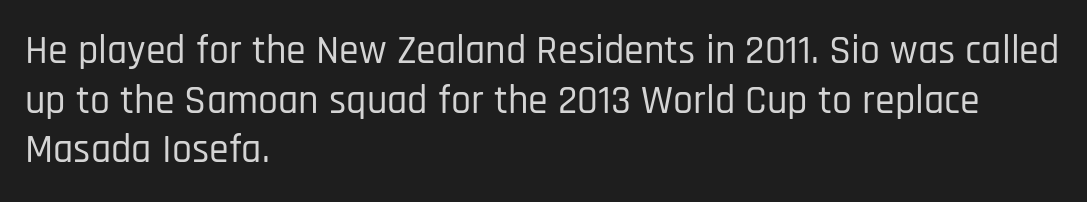
No feet cap the strokes, marking this as sans-serif type. Looks like regular typesetting: each glyph gets only the width it needs. The area under the type is left untouched. Tall strokes in this sample are plumb rather than angled. Tracking value appears to be zero — textbook default spacing. In CSS terms this would be text-align: left.
